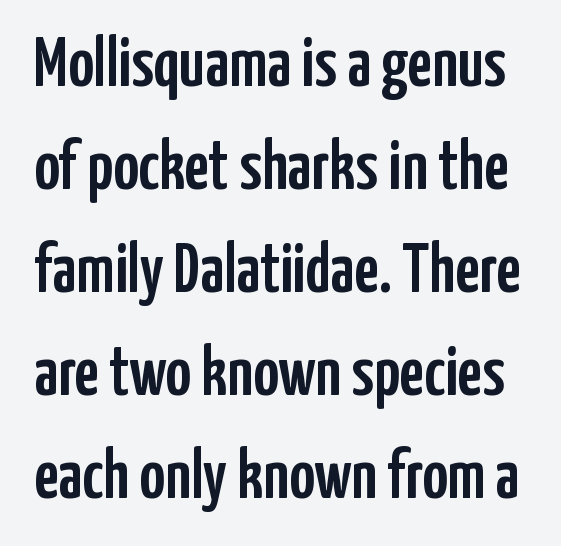
The image shows 70 px condensed sans-serif type, upright; set normal line spacing (1.47x), normal letter spacing, not underlined; low stroke contrast and a medium x-height.
